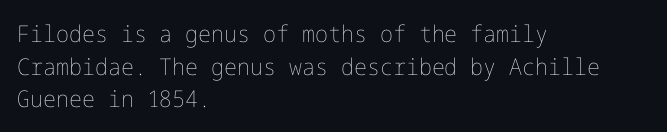
Characters follow at the spacing the type designer built in. The letterforms sit at book weight or below. Rendered with straight, roman letterforms. The rows are spaced the way most documents space them. The strip under each line holds only bare page.
